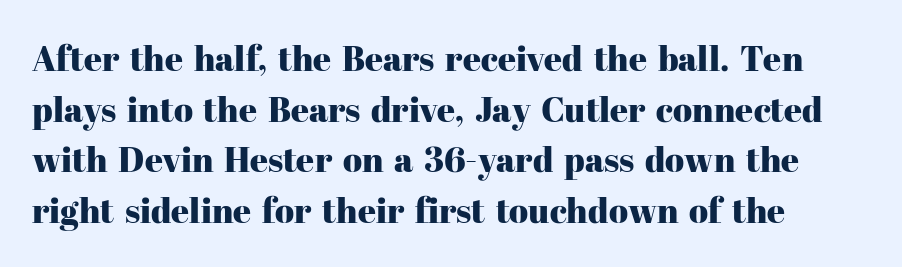
The type is set solid horizontally, with unmodified tracking. These lines sit exactly where default settings would place them. Check the space under the baseline: it is left empty. The typeface chosen for these lines features serifs. Posture: vertical.
